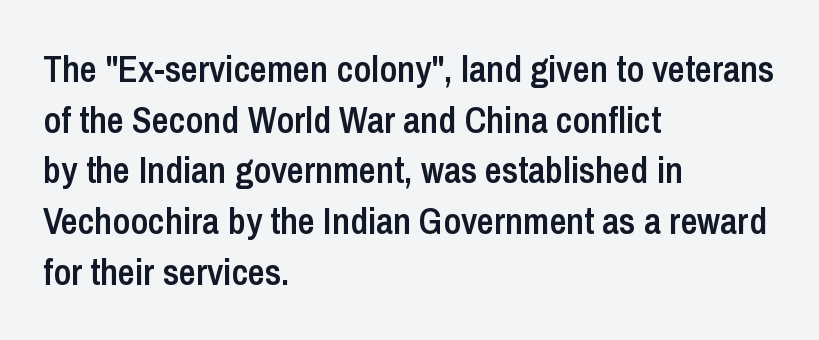
{"serif": "no", "italic": "no", "bold": "semi", "weight": "semibold", "width": "condensed", "stroke_contrast": "low", "x_height": "medium", "monospaced": "no", "underline": "no", "align": "left", "line_spacing": "normal", "line_spacing_ratio": 1.37, "letter_spacing": "normal", "letter_spacing_em": 0.0, "glyph_px": 37}
